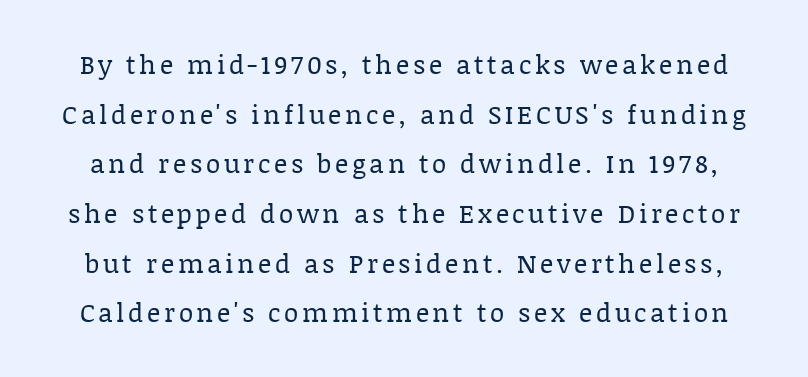
{"italic": "no", "bold": "no", "underline": "no", "line_spacing": "loose", "line_spacing_ratio": 1.91, "glyph_px": 26}
